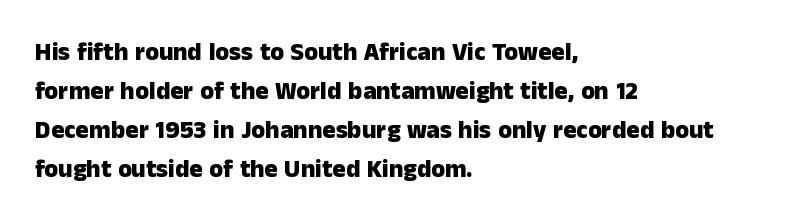
Vertical strokes here are truly vertical. In terms of letterspacing, this is plain default setting. This block has exactly the height ordinary leading produces. Pretty heavy lettering here — definitely bold.
